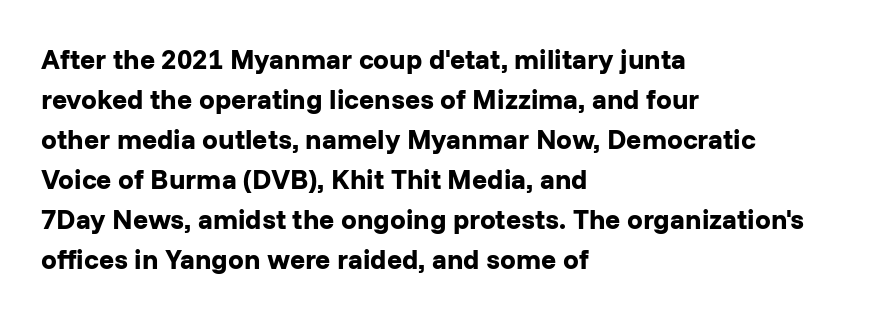
The image shows 28 px bold sans-serif type, upright; set left-aligned, normal line spacing (1.43x), normal letter spacing, not underlined; low stroke contrast and a medium x-height.
